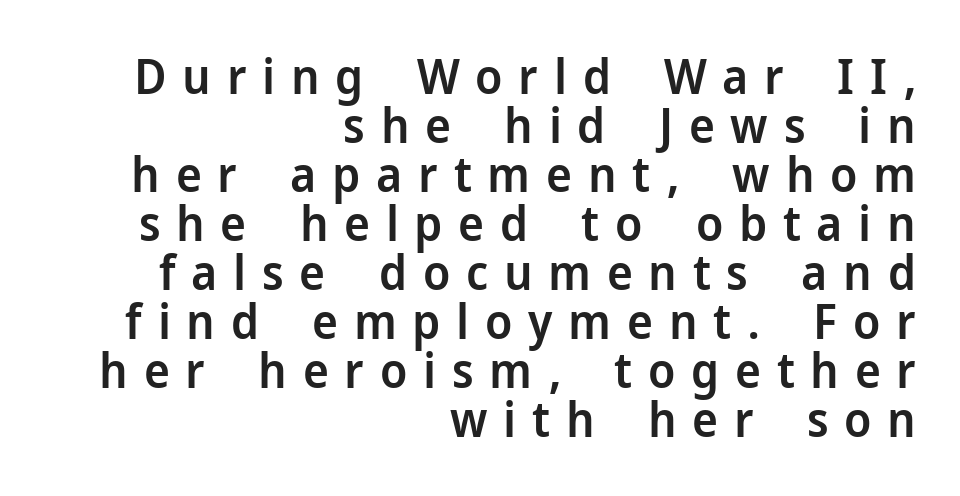
{"serif": "no", "italic": "no", "bold": "semi", "weight": "semibold", "width": "normal", "stroke_contrast": "low", "x_height": "medium", "monospaced": "no", "underline": "no", "align": "right", "line_spacing": "tight", "line_spacing_ratio": 1.0, "letter_spacing": "wide", "letter_spacing_em": 0.32, "glyph_px": 49}
